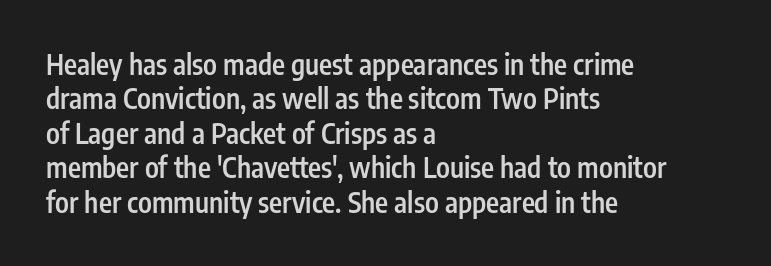
The strip under each line holds only bare page. Look at the bottom of the vertical strokes: they stop flat, with no serifs. Think of a printed novel: that variable character pitch is what you see here. A typesetter would mark this as roman, not italic. Letter spacing: default.
